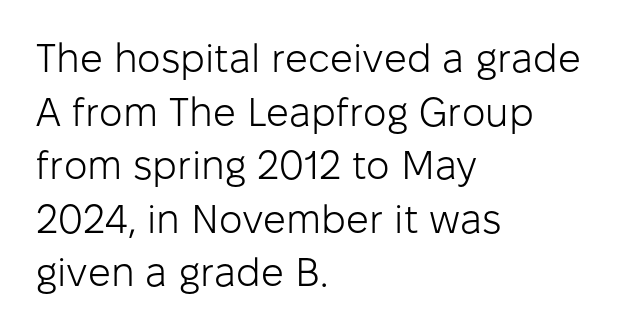
Q: Is the text bold? A: No.
Q: Is the text italic (slanted)? A: No, it is upright.
Q: Is the typeface a serif or a sans-serif typeface? A: Sans-serif.
Q: Is the text underlined? A: No.
Q: How is the paragraph aligned? A: Left-aligned.
Q: Is the spacing between letters normal or unusually wide? A: Normal.
Q: Is the spacing between lines tight, normal or loose? A: Normal.
Q: Width (condensed, normal, or wide)? A: Normal.
Q: Stroke contrast? A: Low.
Q: x-height? A: Medium.
Q: Monospaced? A: No.
